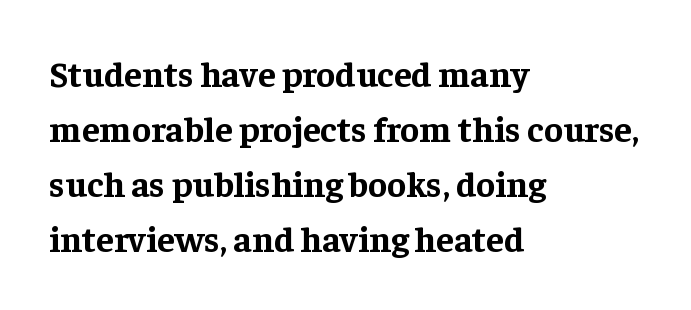
Caption: multi-line text, flush left, ragged right. What's the leading like? Ordinary, nothing unusual. Note the varied advance widths — an 'i' is clearly narrower than an 'm'. Nothing unusual about the tracking: characters are spaced as the font intends. Glance below the letters and you will spot only blank space.
